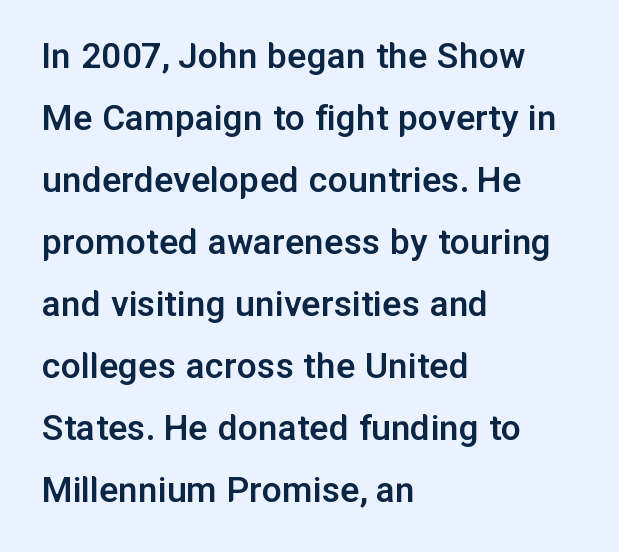
{"serif": "no", "italic": "no", "bold": "semi", "weight": "semibold", "width": "normal", "stroke_contrast": "low", "x_height": "medium", "monospaced": "no", "underline": "no", "align": "left", "line_spacing": "normal", "line_spacing_ratio": 1.55, "letter_spacing": "normal", "letter_spacing_em": 0.0, "glyph_px": 40}
